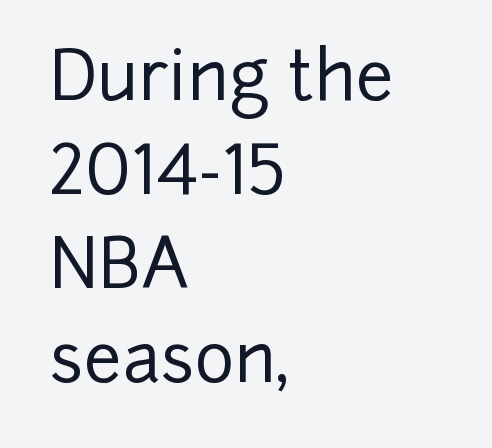
{"serif": "no", "italic": "no", "width": "normal", "stroke_contrast": "low", "x_height": "medium", "monospaced": "no", "underline": "no", "align": "left", "line_spacing": "normal", "line_spacing_ratio": 1.38, "letter_spacing": "normal", "letter_spacing_em": 0.0, "glyph_px": 68}
